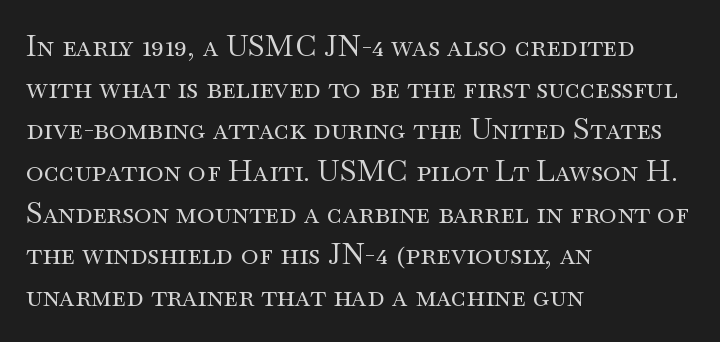
The image shows 30 px regular-weight, wide serif type, upright; set left-aligned, normal line spacing (1.39x), normal letter spacing, not underlined; medium stroke contrast and a small x-height.
